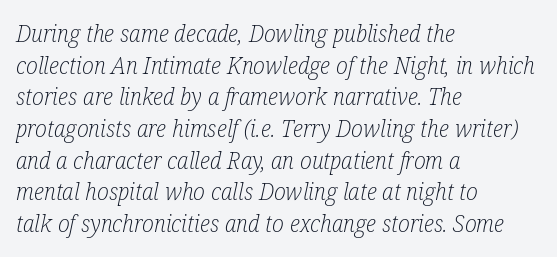
{"italic": "yes", "lean": "right", "slant_degrees": 12, "bold": "no", "underline": "no", "align": "left", "line_spacing": "normal", "line_spacing_ratio": 1.32, "letter_spacing": "normal", "letter_spacing_em": 0.0, "glyph_px": 24}
